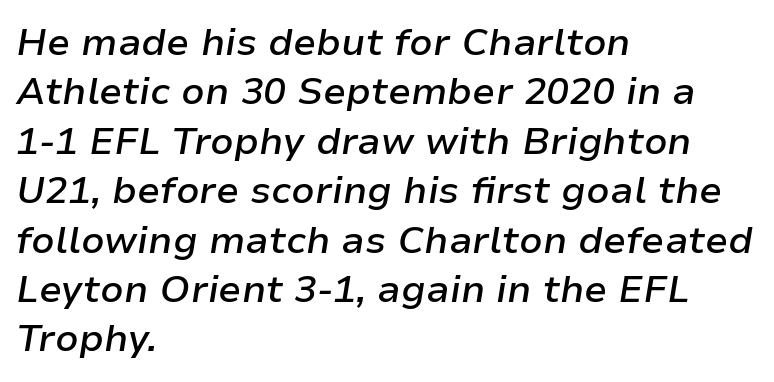
Yep, that's italic — everything's leaning. Does extra space separate the letters? No, they use regular spacing. Leading matches the norm, producing a regular column. The passage shown is typed in a proportional face where columns would drift.
